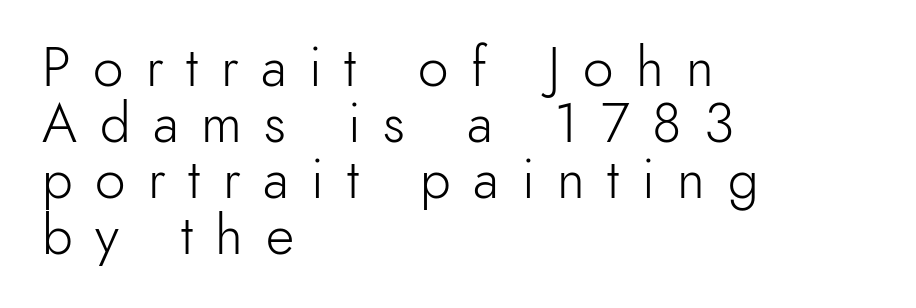
{"serif": "no", "italic": "no", "bold": "no", "weight": "light", "width": "normal", "x_height": "small", "monospaced": "no", "underline": "no", "align": "left", "line_spacing": "tight", "line_spacing_ratio": 1.02, "letter_spacing": "wide", "letter_spacing_em": 0.41, "glyph_px": 55}
